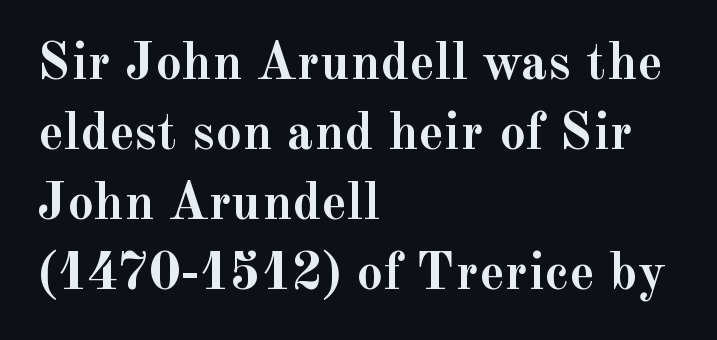
The image shows 53 px semibold serif type, upright; set left-aligned, normal line spacing (1.32x), normal letter spacing, not underlined; a small x-height.
